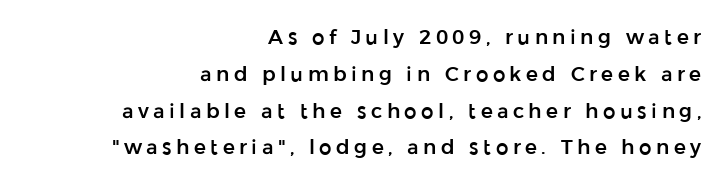
The image shows 20 px text type, upright; set right-aligned, line spacing 1.84x, unusually wide letter spacing (+0.22 em), not underlined.
